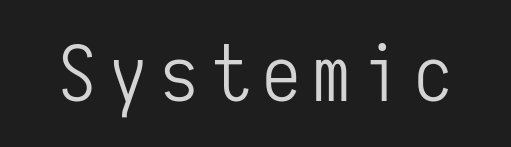
Q: Is the text bold? A: No.
Q: Is the text italic (slanted)? A: No, it is upright.
Q: Is the typeface a serif or a sans-serif typeface? A: Sans-serif.
Q: Is the text underlined? A: No.
Q: Width (condensed, normal, or wide)? A: Condensed.
Q: Stroke contrast? A: Low.
Q: x-height? A: Medium.
Q: Monospaced? A: Yes.
